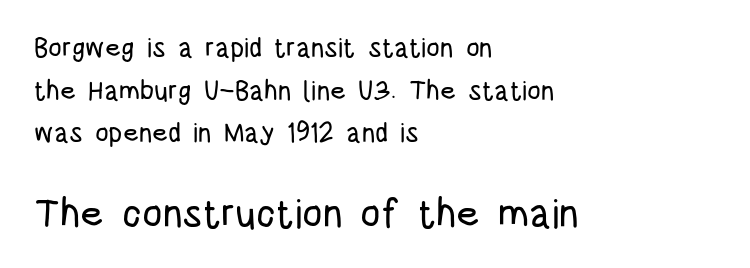
{"serif": "no", "italic": "no", "width": "condensed", "stroke_contrast": "low", "x_height": "large", "monospaced": "no", "underline": "no", "align": "left", "line_spacing": "normal", "line_spacing_ratio": 1.58, "letter_spacing": "normal", "letter_spacing_em": 0.0, "larger_block": "second", "size_ratio": 1.48, "glyph_px": 40}
